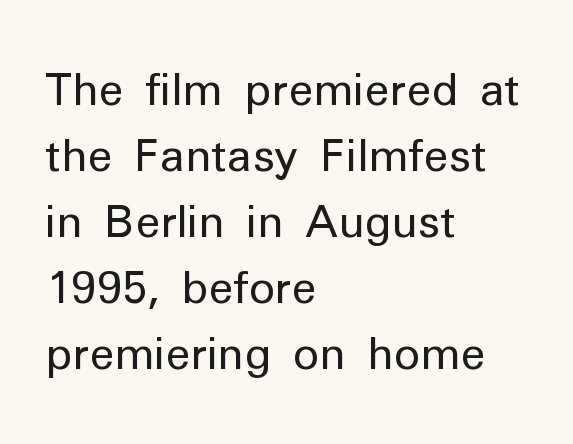
This is sans-serif lettering, the kind often seen on screens and signage. Notice how the stems are strictly vertical — no italics here. The lines in this sample share a left origin and differ only in where they stop. Stroke thickness stays within the range of a standard reading face or lighter.
